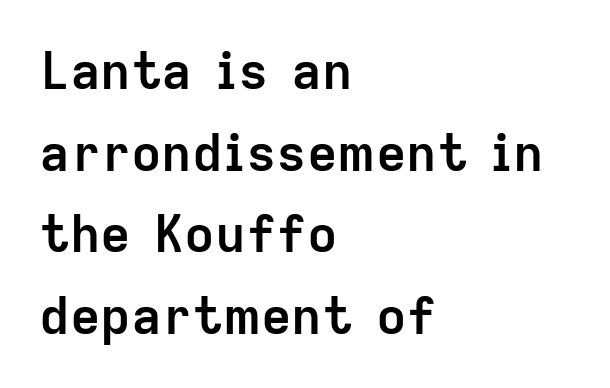
Q: Is the text bold? A: Yes.
Q: Is the text italic (slanted)? A: No, it is upright.
Q: Is the typeface a serif or a sans-serif typeface? A: Sans-serif.
Q: Is the text underlined? A: No.
Q: How is the paragraph aligned? A: Left-aligned.
Q: Is the spacing between letters normal or unusually wide? A: Normal.
Q: Is the spacing between lines tight, normal or loose? A: Normal.
Q: Width (condensed, normal, or wide)? A: Normal.
Q: Stroke contrast? A: Low.
Q: x-height? A: Medium.
Q: Monospaced? A: No.
